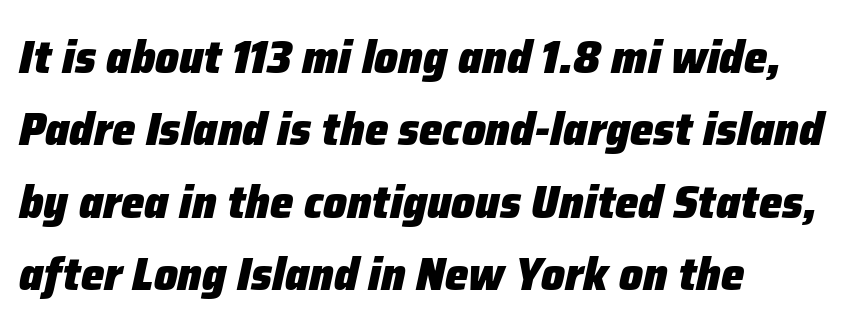
{"italic": "yes", "lean": "right", "slant_degrees": 12, "bold": "yes", "weight": "heavy", "width": "normal", "stroke_contrast": "low", "x_height": "medium", "monospaced": "no", "underline": "no", "align": "left", "line_spacing": "normal", "line_spacing_ratio": 1.54, "letter_spacing": "normal", "letter_spacing_em": 0.0, "glyph_px": 47}
